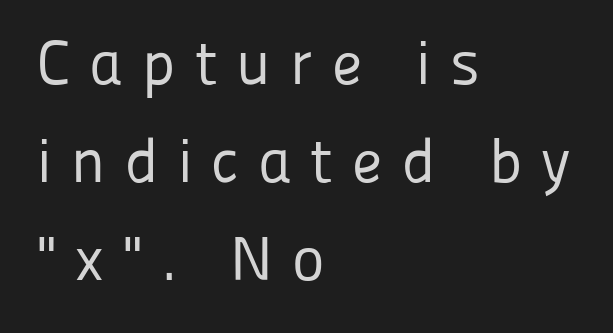
The characters display no serif detailing; their extremities are plain. Horizontal bands of white between lines are of average thickness. Note the varied advance widths — an 'i' is clearly narrower than an 'm'. Compared with typical body copy, the letter spacing here is much looser. Alignment: flush left.
